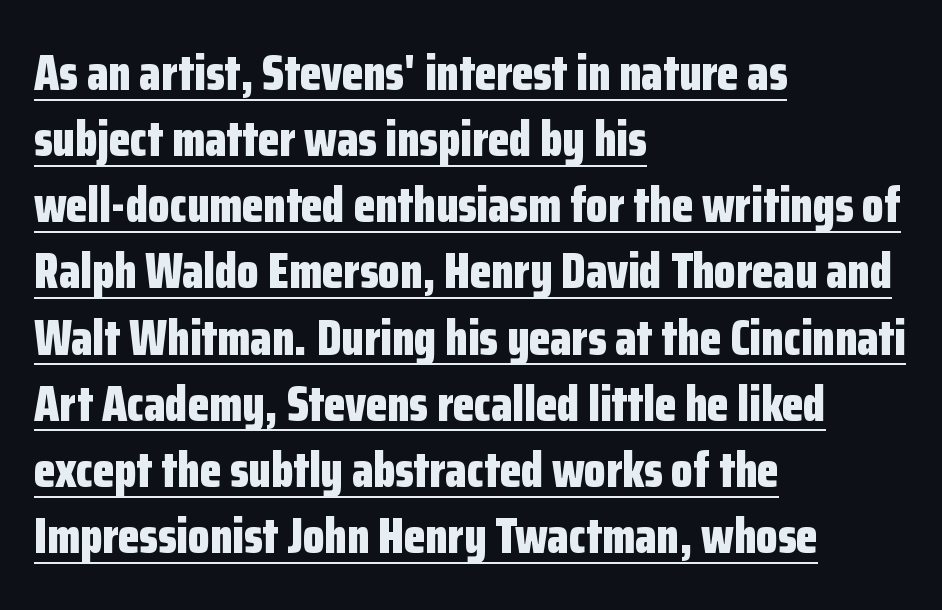
Q: Is the text bold? A: Yes.
Q: Is the text italic (slanted)? A: No, it is upright.
Q: Is the typeface a serif or a sans-serif typeface? A: Sans-serif.
Q: Is the text underlined? A: Yes.
Q: How is the paragraph aligned? A: Left-aligned.
Q: Is the spacing between letters normal or unusually wide? A: Normal.
Q: Is the spacing between lines tight, normal or loose? A: Normal.
Q: Width (condensed, normal, or wide)? A: Condensed.
Q: Stroke contrast? A: Low.
Q: x-height? A: Medium.
Q: Monospaced? A: No.
